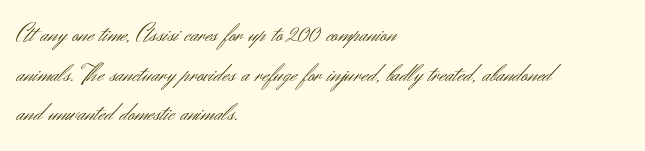
{"bold": "no", "underline": "no", "align": "left", "line_spacing": "normal", "line_spacing_ratio": 1.47, "letter_spacing": "normal", "letter_spacing_em": 0.0, "glyph_px": 27}
